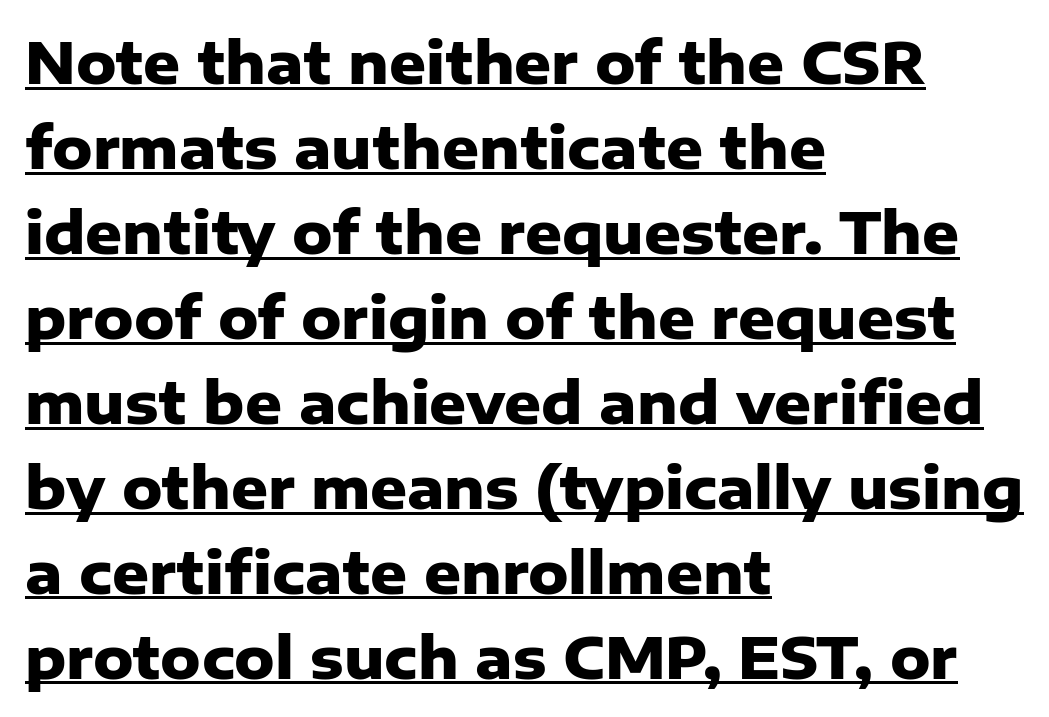
The text was rendered using a sans face with plain stroke endings. In CSS terms this would be text-align: left. No extra tracking has been applied to these lines. The strokes are fattened all the way to bold. The font's upright variant was chosen for this text. Spacing verdict: proportional, widths tailored to each character.
